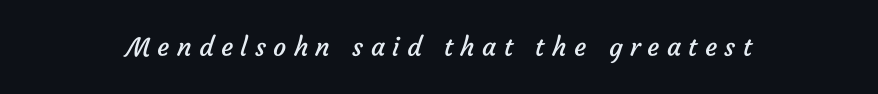
You could only call the tracking loose — the letters float apart. The words here are not underlined. Think standard paragraph weight, or any step lighter than that.
